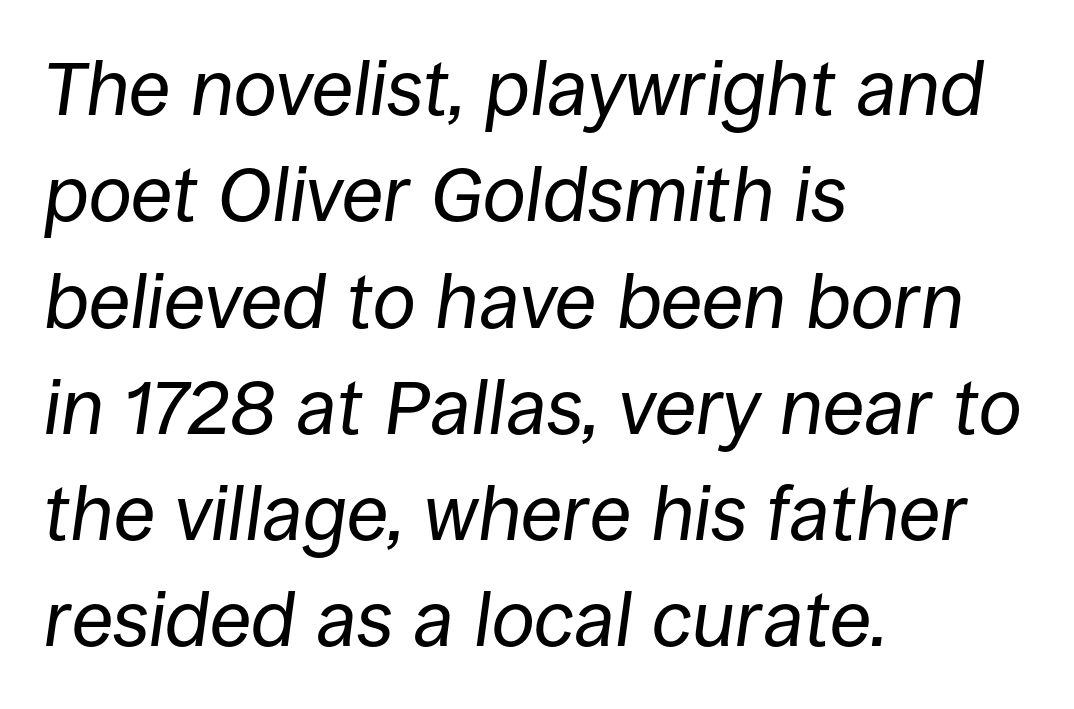
The image shows 77 px regular-weight type, italic (leaning right); set left-aligned, normal line spacing (1.38x), normal letter spacing, not underlined; low stroke contrast and a large x-height.
